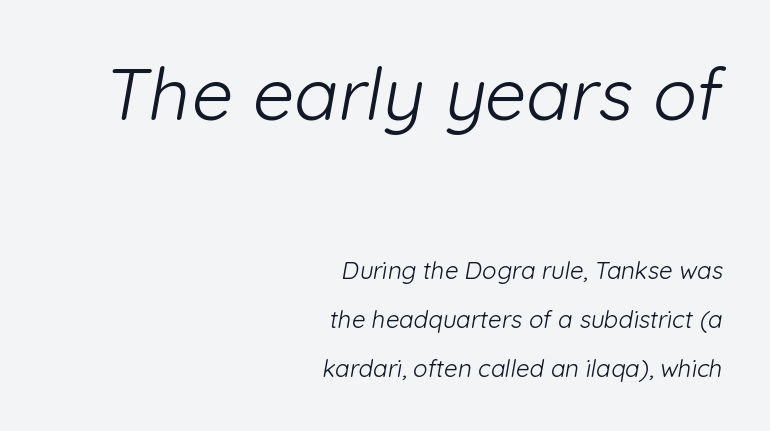
Q: Is the text bold? A: No.
Q: Is the typeface a serif or a sans-serif typeface? A: Sans-serif.
Q: Is the text underlined? A: No.
Q: How is the paragraph aligned? A: Right-aligned.
Q: Is the spacing between letters normal or unusually wide? A: Normal.
Q: Is the spacing between lines tight, normal or loose? A: Loose.
Q: Which block of text is set in a larger size, the first (top) or the second (bottom)? A: The first (top) one.
Q: Width (condensed, normal, or wide)? A: Normal.
Q: Stroke contrast? A: Low.
Q: x-height? A: Medium.
Q: Monospaced? A: No.
